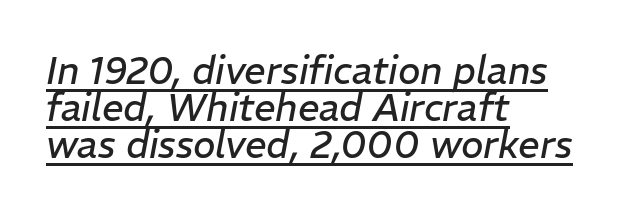
The rendering uses natural spacing where letterforms have individual widths. Baseline-to-baseline distance is barely more than the letter height. The typography opts for an oblique posture over an upright one. One-word summary of the alignment: left. The strokes are not fattened; the text isn't bold. A typographer would call this underscored text.
